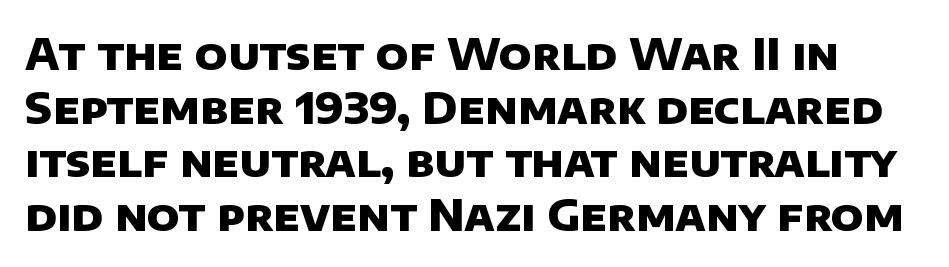
{"serif": "no", "bold": "yes", "weight": "heavy", "width": "normal", "stroke_contrast": "low", "x_height": "large", "monospaced": "no", "underline": "no", "line_spacing": "normal", "line_spacing_ratio": 1.25, "letter_spacing": "normal", "letter_spacing_em": 0.0, "glyph_px": 43}
